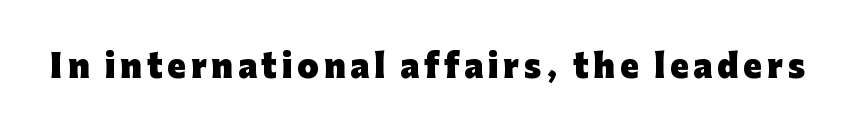
Q: Is the text bold? A: Yes.
Q: Is the text italic (slanted)? A: No, it is upright.
Q: Is the typeface a serif or a sans-serif typeface? A: Sans-serif.
Q: Is the text underlined? A: No.
Q: Width (condensed, normal, or wide)? A: Normal.
Q: Stroke contrast? A: Low.
Q: x-height? A: Medium.
Q: Monospaced? A: No.
